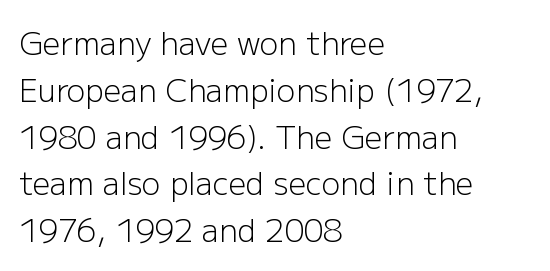
{"serif": "no", "italic": "no", "bold": "no", "weight": "light", "width": "normal", "stroke_contrast": "low", "x_height": "medium", "monospaced": "no", "underline": "no", "align": "left", "line_spacing": "normal", "line_spacing_ratio": 1.51, "letter_spacing": "normal", "letter_spacing_em": 0.0, "glyph_px": 31}
